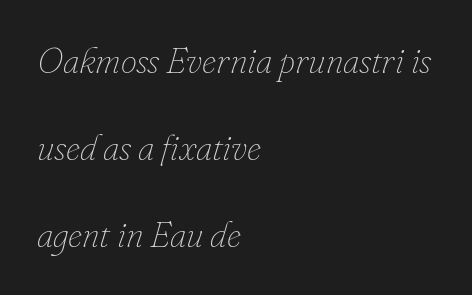
{"italic": "yes", "lean": "right", "slant_degrees": 16, "bold": "no", "weight": "thin", "width": "normal", "stroke_contrast": "low", "x_height": "small", "monospaced": "no", "underline": "no", "align": "left", "line_spacing": "loose", "line_spacing_ratio": 2.42, "letter_spacing": "normal", "letter_spacing_em": 0.0, "glyph_px": 36}
